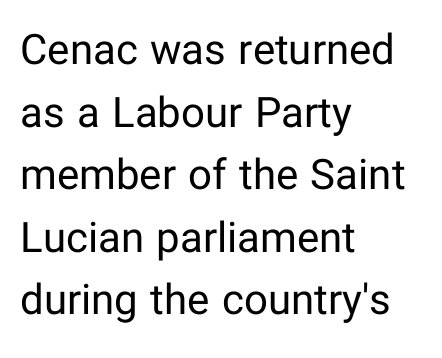
The image shows 42 px regular-weight sans-serif type, upright; set left-aligned, normal line spacing (1.49x), normal letter spacing, not underlined; low stroke contrast and a medium x-height.
